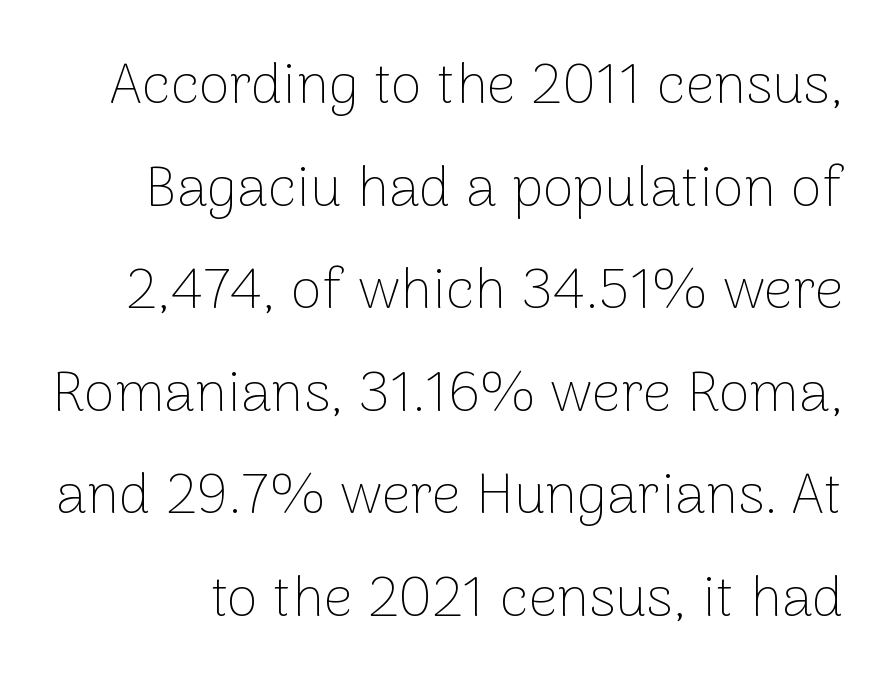
The image shows 57 px thin sans-serif type, upright; set line spacing 1.8x, normal letter spacing, not underlined; low stroke contrast and a medium x-height.
